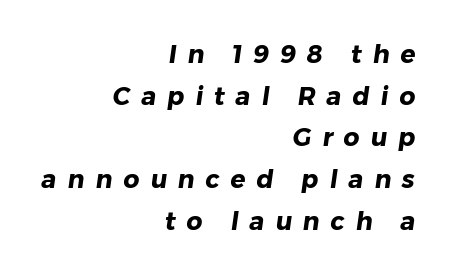
Q: Is the text bold? A: Yes.
Q: Is the text underlined? A: No.
Q: How is the paragraph aligned? A: Right-aligned.
Q: Is the spacing between letters normal or unusually wide? A: Unusually wide.
Q: Is the spacing between lines tight, normal or loose? A: Normal.
